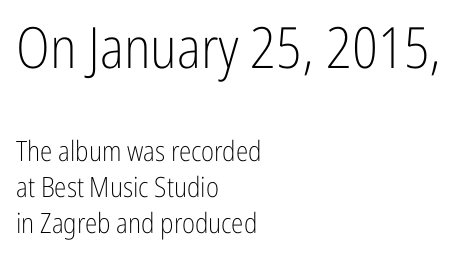
Q: Is the text bold? A: No.
Q: Is the text italic (slanted)? A: No, it is upright.
Q: Is the typeface a serif or a sans-serif typeface? A: Sans-serif.
Q: Is the text underlined? A: No.
Q: How is the paragraph aligned? A: Left-aligned.
Q: Is the spacing between letters normal or unusually wide? A: Normal.
Q: Is the spacing between lines tight, normal or loose? A: Normal.
Q: Which block of text is set in a larger size, the first (top) or the second (bottom)? A: The first (top) one.
Q: Width (condensed, normal, or wide)? A: Condensed.
Q: Stroke contrast? A: Low.
Q: x-height? A: Medium.
Q: Monospaced? A: No.
